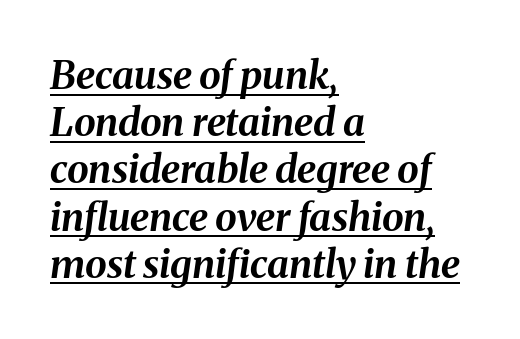
The image shows 39 px bold type, italic (leaning right); set left-aligned, line spacing 1.21x, normal letter spacing, underlined; medium stroke contrast and a medium x-height.
